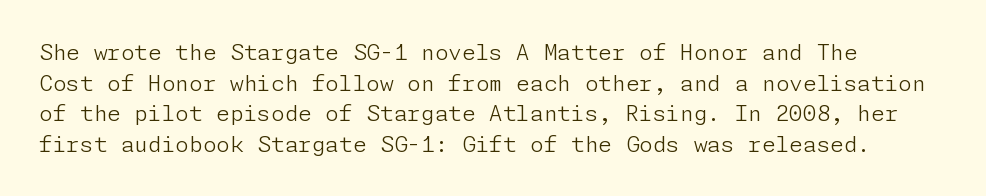
Characters remain perfectly vertical along every line. Is the type heavy? It reads as light-to-regular instead. Descender tails drop into unmarked territory. Evenly set lines give the paragraph a standard silhouette.
